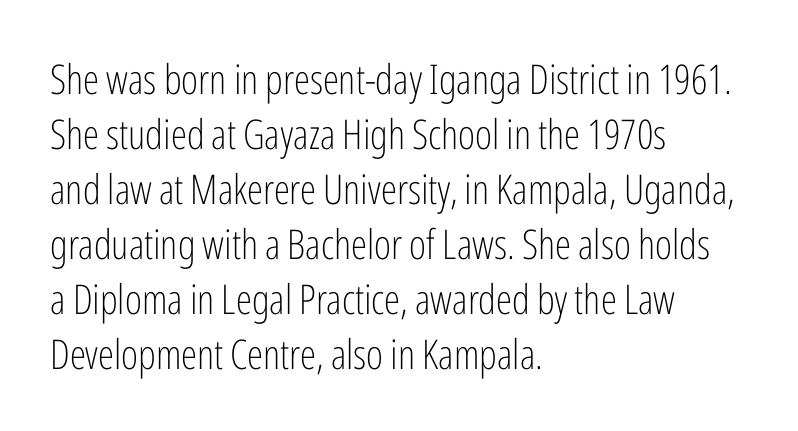
The image shows 41 px light, condensed sans-serif type, upright; set left-aligned, normal line spacing (1.34x), normal letter spacing, not underlined; low stroke contrast and a medium x-height.
